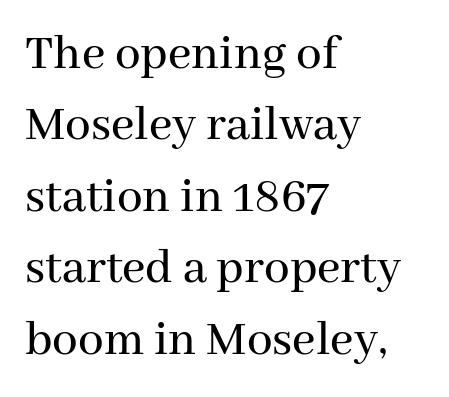
Q: Is the text italic (slanted)? A: No, it is upright.
Q: Is the typeface a serif or a sans-serif typeface? A: Serif.
Q: Is the text underlined? A: No.
Q: How is the paragraph aligned? A: Left-aligned.
Q: Is the spacing between letters normal or unusually wide? A: Normal.
Q: Is the spacing between lines tight, normal or loose? A: Normal.
Q: Width (condensed, normal, or wide)? A: Normal.
Q: Stroke contrast? A: Medium.
Q: x-height? A: Medium.
Q: Monospaced? A: No.
